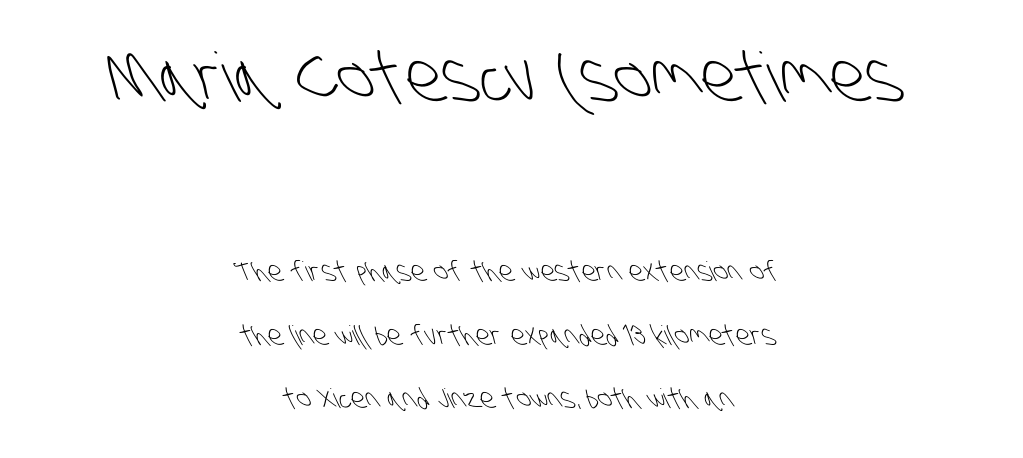
The image shows 68 px light, condensed sans-serif type; set centered, loose line spacing (2.35x), normal letter spacing, not underlined; the first (top) block is 2.52x larger; low stroke contrast and a large x-height.
